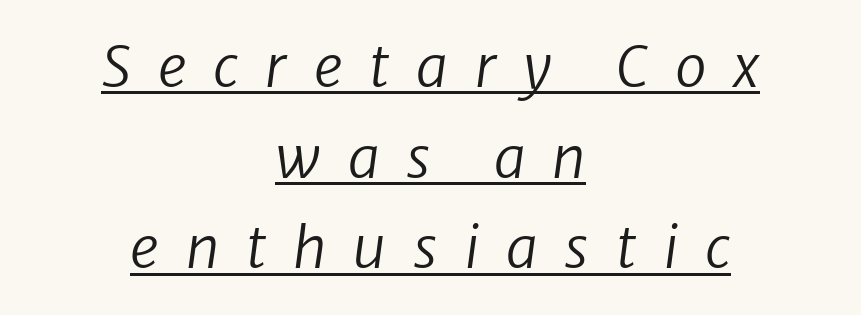
Every row of glyphs is offset so its center matches the block's center. Weight: not bold — regular or lighter. Honestly, the underline is the first thing you notice here. Look at the tracking — it's clearly loosened, letters drifting apart.
